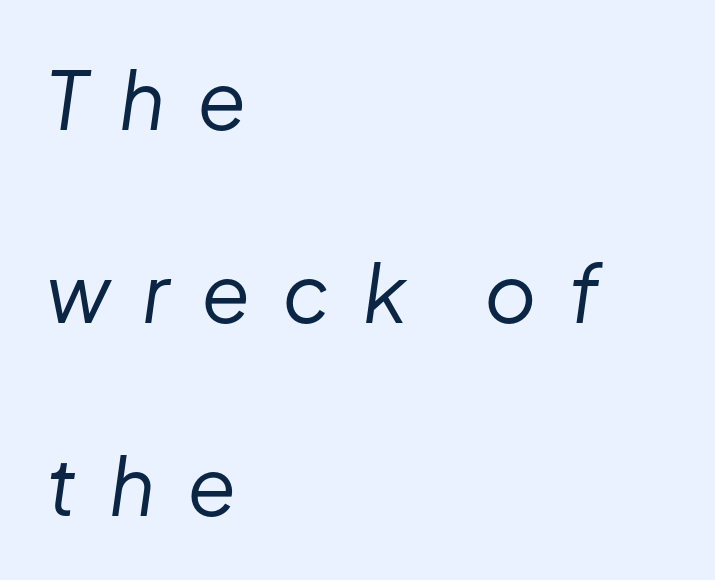
Lines of text with bare space underneath. There's an unmistakable incline to the writing here. Each letter keeps its own natural width here, so spacing adapts to shape. Display-style spreading of the glyphs; the letterfit is very open.
